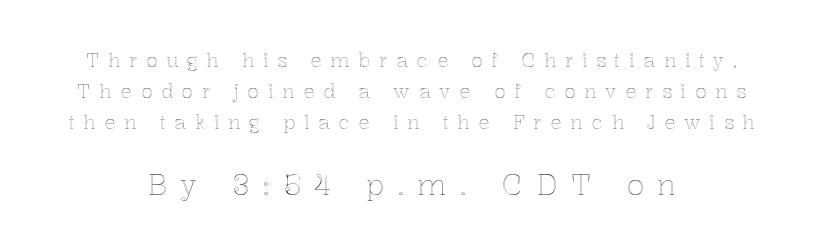
The image shows 29 px text type, upright; set centered, normal line spacing (1.64x), unusually wide letter spacing (+0.46 em), not underlined; the second (bottom) block is 1.53x larger; a medium x-height.
